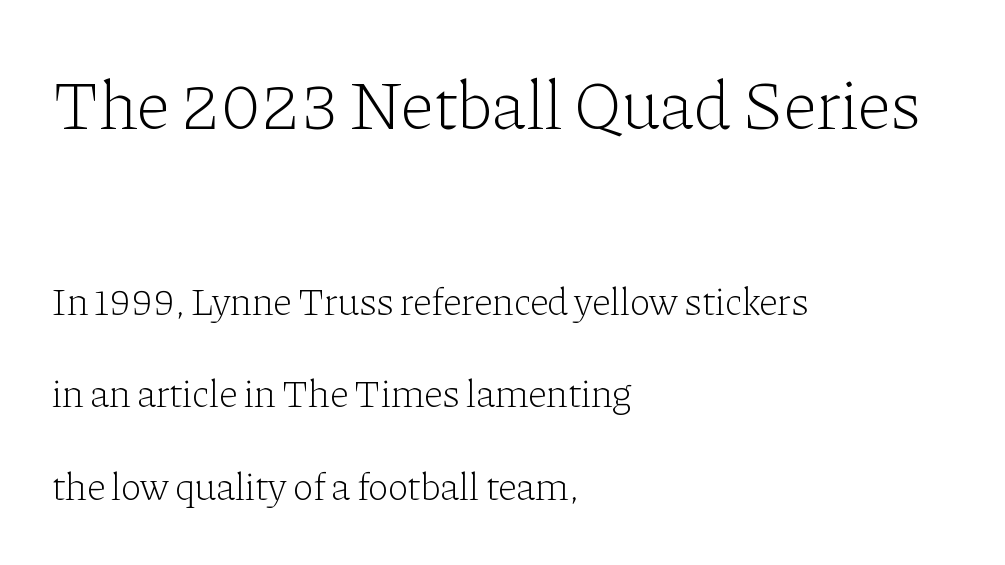
Q: Is the text bold? A: No.
Q: Is the text italic (slanted)? A: No, it is upright.
Q: Is the typeface a serif or a sans-serif typeface? A: Serif.
Q: Is the text underlined? A: No.
Q: How is the paragraph aligned? A: Left-aligned.
Q: Is the spacing between letters normal or unusually wide? A: Normal.
Q: Is the spacing between lines tight, normal or loose? A: Loose.
Q: Which block of text is set in a larger size, the first (top) or the second (bottom)? A: The first (top) one.
Q: Width (condensed, normal, or wide)? A: Normal.
Q: Stroke contrast? A: Low.
Q: x-height? A: Medium.
Q: Monospaced? A: No.
